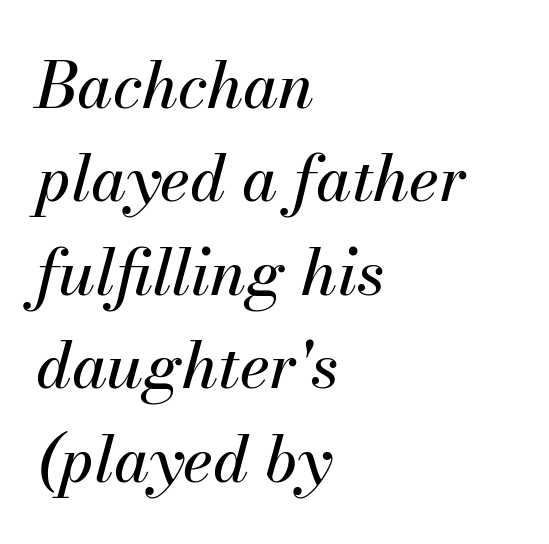
Q: Is the text italic (slanted)? A: Yes, it leans right by about 13 degrees.
Q: Is the text underlined? A: No.
Q: How is the paragraph aligned? A: Left-aligned.
Q: Is the spacing between letters normal or unusually wide? A: Normal.
Q: Is the spacing between lines tight, normal or loose? A: Normal.
Q: Width (condensed, normal, or wide)? A: Normal.
Q: Stroke contrast? A: Medium.
Q: x-height? A: Small.
Q: Monospaced? A: No.
